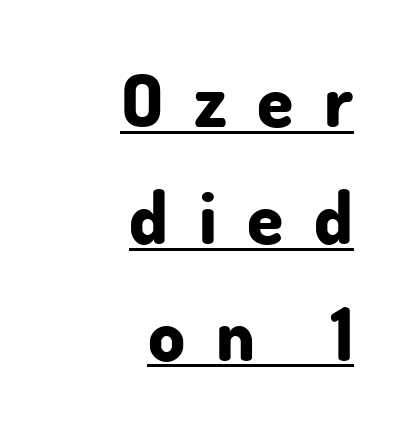
Q: Is the text bold? A: Yes.
Q: Is the text italic (slanted)? A: No, it is upright.
Q: Is the typeface a serif or a sans-serif typeface? A: Sans-serif.
Q: Is the text underlined? A: Yes.
Q: How is the paragraph aligned? A: Right-aligned.
Q: Is the spacing between letters normal or unusually wide? A: Unusually wide.
Q: Is the spacing between lines tight, normal or loose? A: Normal.
Q: Width (condensed, normal, or wide)? A: Normal.
Q: Stroke contrast? A: Low.
Q: x-height? A: Small.
Q: Monospaced? A: No.
